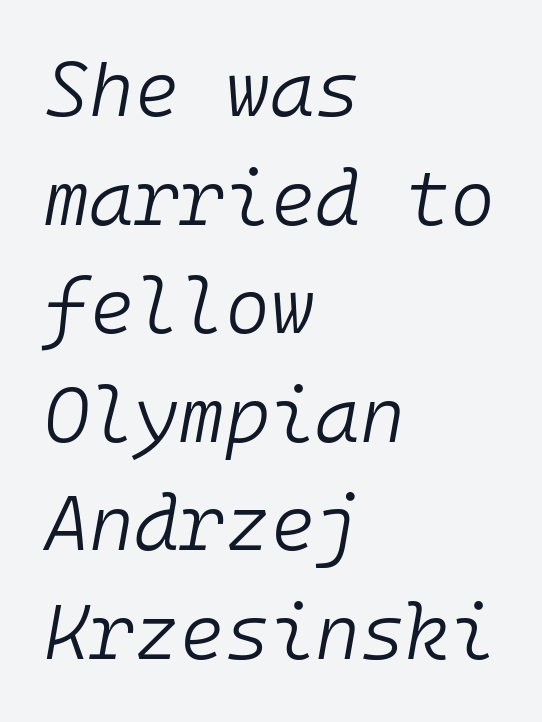
The image shows 77 px light type, italic (leaning right), monospaced; set left-aligned, normal line spacing (1.41x), normal letter spacing, not underlined; low stroke contrast and a medium x-height.
